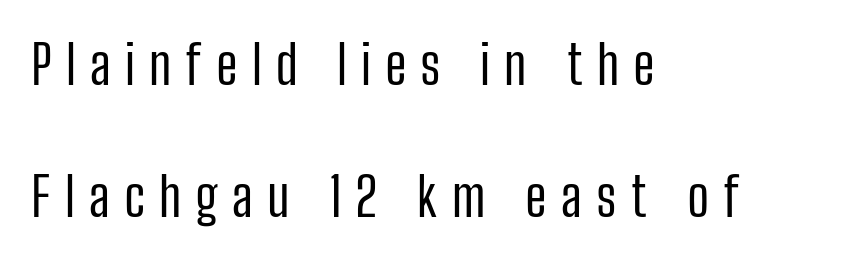
Q: Is the text bold? A: No.
Q: Is the text italic (slanted)? A: No, it is upright.
Q: Is the typeface a serif or a sans-serif typeface? A: Sans-serif.
Q: Is the text underlined? A: No.
Q: How is the paragraph aligned? A: Left-aligned.
Q: Is the spacing between letters normal or unusually wide? A: Unusually wide.
Q: Is the spacing between lines tight, normal or loose? A: Loose.
Q: Width (condensed, normal, or wide)? A: Condensed.
Q: Stroke contrast? A: Low.
Q: x-height? A: Medium.
Q: Monospaced? A: No.
